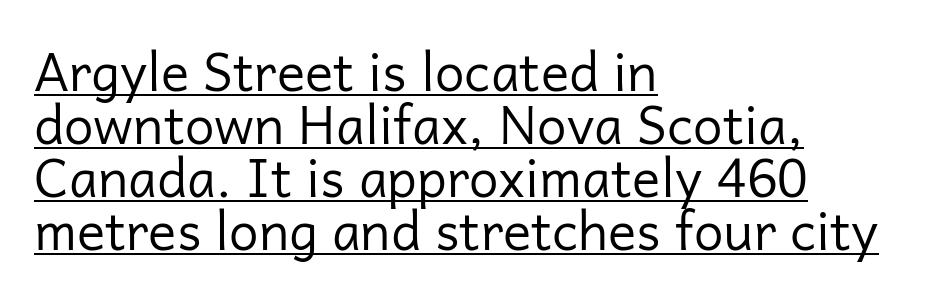
Short note: letters normally spaced. A quiet, ordinary-to-light weight characterises the typeface. Beneath each row of characters lies a ruled line. The rendering anchors every line to the left-hand side.
